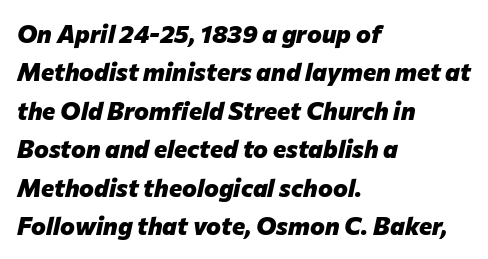
{"italic": "yes", "lean": "right", "slant_degrees": 12, "bold": "yes", "underline": "no", "align": "left", "line_spacing": "normal", "line_spacing_ratio": 1.54, "letter_spacing": "normal", "letter_spacing_em": 0.0, "glyph_px": 25}
